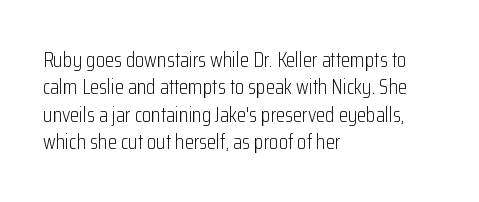
Q: Is the text bold? A: No.
Q: Is the text italic (slanted)? A: No, it is upright.
Q: Is the text underlined? A: No.
Q: How is the paragraph aligned? A: Left-aligned.
Q: Is the spacing between letters normal or unusually wide? A: Normal.
Q: Is the spacing between lines tight, normal or loose? A: Normal.
